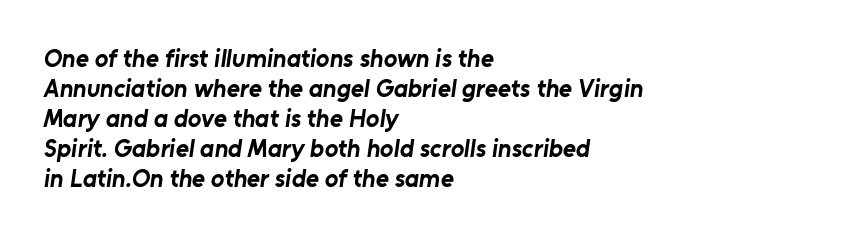
Characters follow at the spacing the type designer built in. Descender tails drop into unmarked territory. Which margin do the lines hug? The left one — the right edge is uneven. Every letter is thick-stroked: bold, no question.
